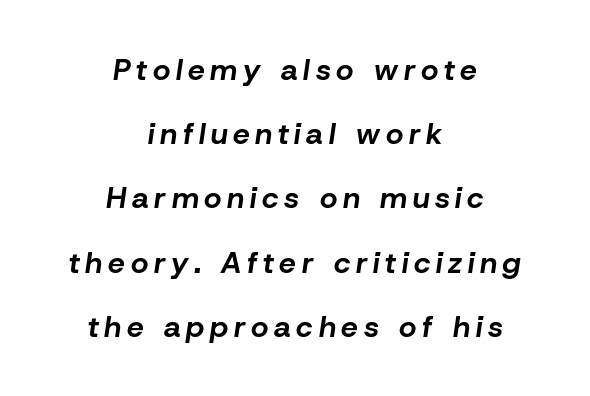
Q: Is the text bold? A: Yes.
Q: Is the text italic (slanted)? A: Yes, it leans right by about 8 degrees.
Q: Is the text underlined? A: No.
Q: How is the paragraph aligned? A: Centered.
Q: Is the spacing between lines tight, normal or loose? A: Loose.
Q: Width (condensed, normal, or wide)? A: Normal.
Q: Stroke contrast? A: Low.
Q: x-height? A: Medium.
Q: Monospaced? A: No.
